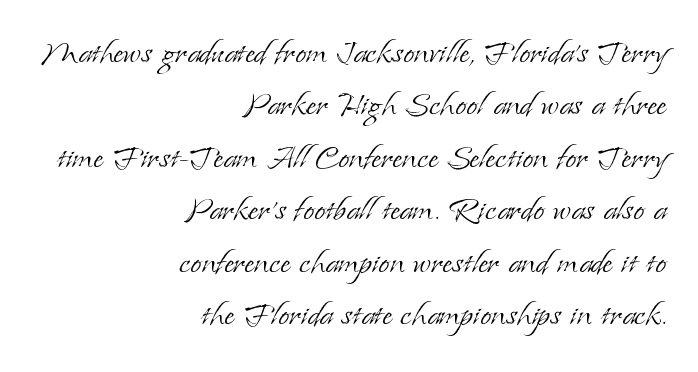
The characters display serif detailing at their extremities. The type is set solid horizontally, with unmodified tracking. Unmarked baselines from the first word to the last. Notice how descenders clear the ascenders below comfortably — that's standard leading. Stems and bowls with no extra thickness — not bold.
